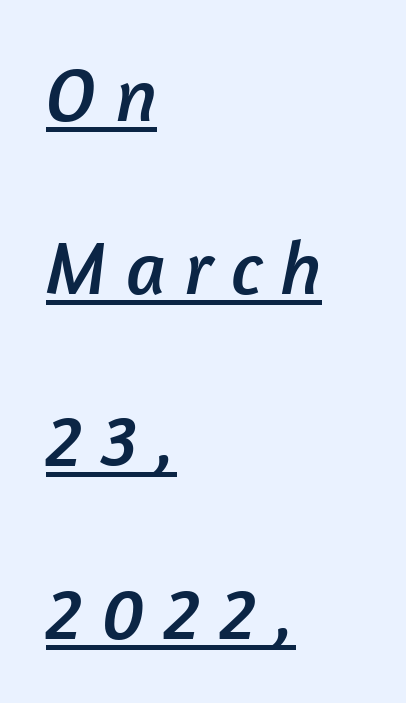
Like a heading marked for emphasis, these lines bear an underscore. Reading down the block, your eye returns to a fixed left position each line. This rendering employs a face without finishing strokes, i.e., a sans-serif. Letter spacing: wide. Note the varied advance widths — an 'i' is clearly narrower than an 'm'.
